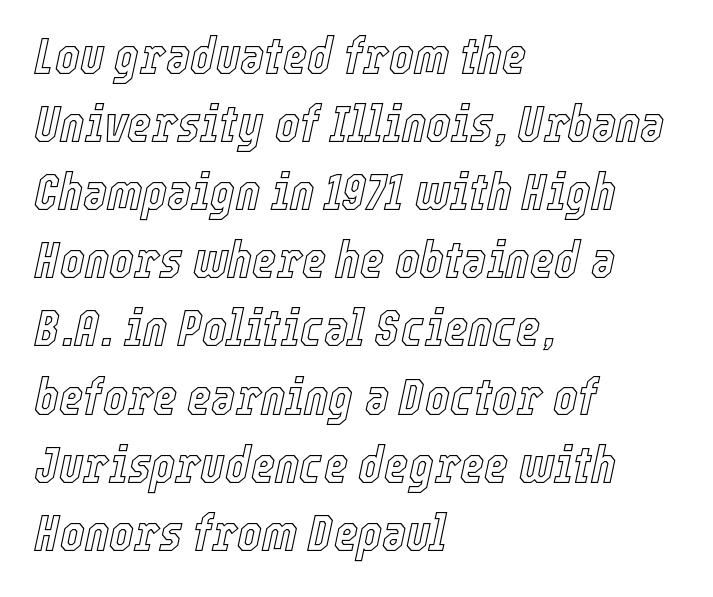
The image shows 52 px condensed type, italic (leaning right); set left-aligned, normal line spacing (1.31x), normal letter spacing, not underlined; a medium x-height.
